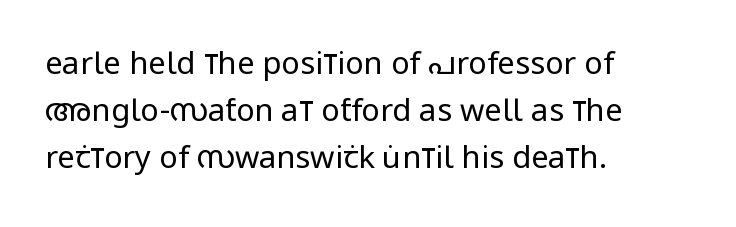
The image shows 31 px regular-weight, condensed sans-serif type, upright; set left-aligned, normal line spacing (1.52x), normal letter spacing, not underlined; low stroke contrast and a large x-height.
